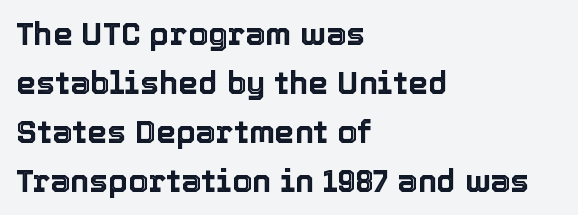
The image shows 32 px text type, upright; set left-aligned, normal line spacing (1.53x), normal letter spacing, not underlined; a medium x-height.
